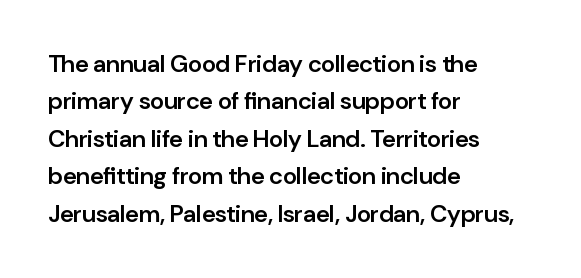
{"italic": "no", "bold": "semi", "underline": "no", "align": "left", "line_spacing": "normal", "line_spacing_ratio": 1.56, "letter_spacing": "normal", "letter_spacing_em": 0.0, "glyph_px": 24}
